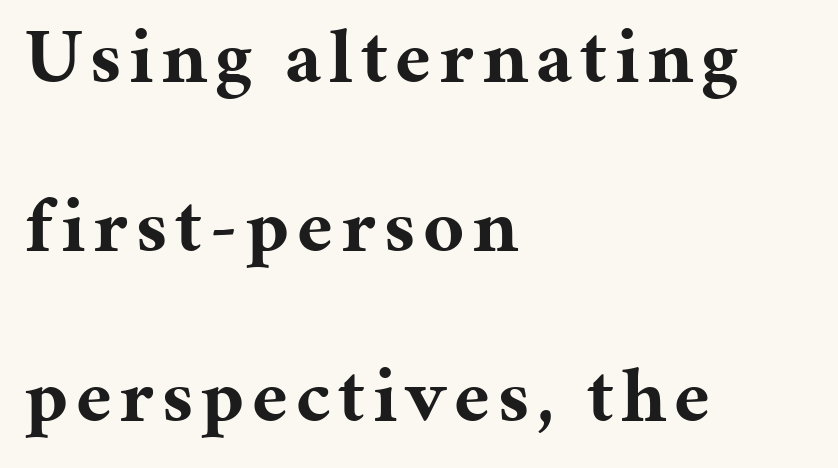
{"serif": "yes", "italic": "no", "bold": "yes", "weight": "bold", "width": "normal", "stroke_contrast": "medium", "x_height": "medium", "monospaced": "no", "underline": "no", "align": "left", "line_spacing": "loose", "line_spacing_ratio": 2.17, "glyph_px": 78}
